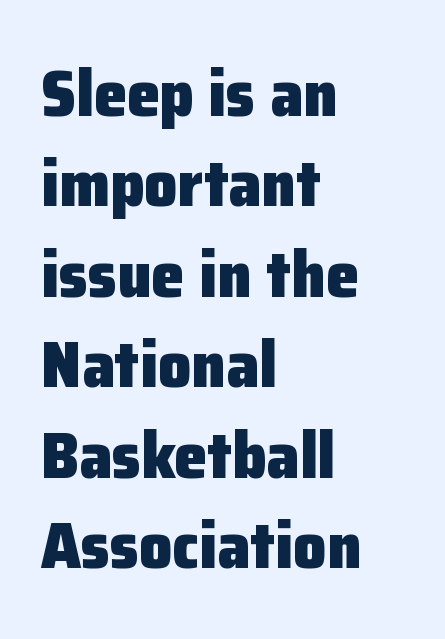
Q: Is the text bold? A: Yes.
Q: Is the text italic (slanted)? A: No, it is upright.
Q: Is the typeface a serif or a sans-serif typeface? A: Sans-serif.
Q: Is the text underlined? A: No.
Q: How is the paragraph aligned? A: Left-aligned.
Q: Is the spacing between letters normal or unusually wide? A: Normal.
Q: Is the spacing between lines tight, normal or loose? A: Normal.
Q: Width (condensed, normal, or wide)? A: Normal.
Q: Stroke contrast? A: Low.
Q: x-height? A: Medium.
Q: Monospaced? A: No.
